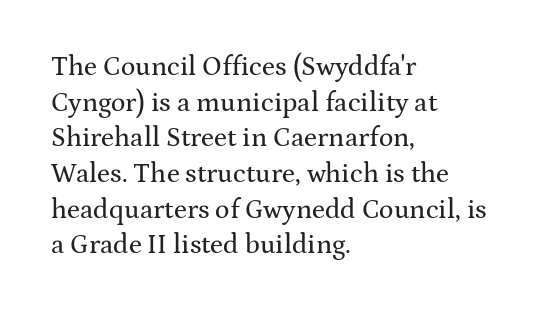
Q: Is the text italic (slanted)? A: No, it is upright.
Q: Is the text underlined? A: No.
Q: How is the paragraph aligned? A: Left-aligned.
Q: Is the spacing between letters normal or unusually wide? A: Normal.
Q: Is the spacing between lines tight, normal or loose? A: Normal.
